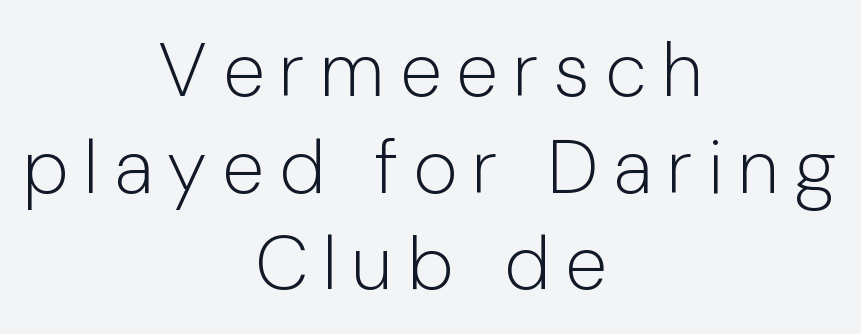
Q: Is the text bold? A: No.
Q: Is the text italic (slanted)? A: No, it is upright.
Q: Is the typeface a serif or a sans-serif typeface? A: Sans-serif.
Q: Is the text underlined? A: No.
Q: How is the paragraph aligned? A: Centered.
Q: Is the spacing between letters normal or unusually wide? A: Unusually wide.
Q: Is the spacing between lines tight, normal or loose? A: Normal.
Q: Width (condensed, normal, or wide)? A: Normal.
Q: Stroke contrast? A: Low.
Q: x-height? A: Medium.
Q: Monospaced? A: No.
